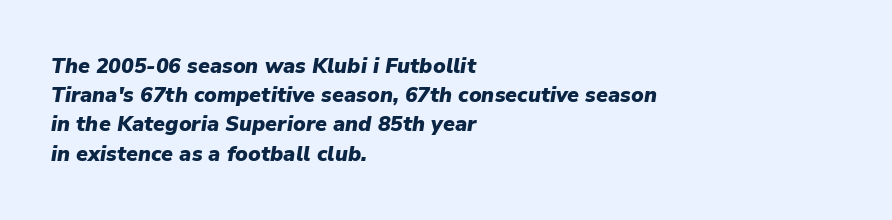
{"italic": "yes", "lean": "right", "slant_degrees": 9, "bold": "yes", "underline": "no", "align": "left", "line_spacing": "normal", "line_spacing_ratio": 1.39, "letter_spacing": "normal", "letter_spacing_em": 0.0, "glyph_px": 21}
